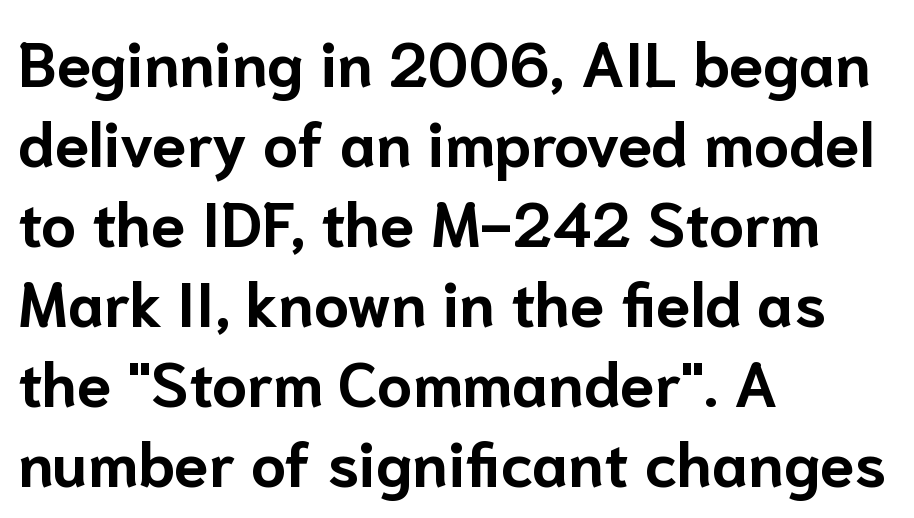
{"serif": "no", "italic": "no", "bold": "yes", "weight": "bold", "width": "normal", "stroke_contrast": "low", "x_height": "medium", "monospaced": "no", "underline": "no", "align": "left", "line_spacing": "normal", "line_spacing_ratio": 1.29, "letter_spacing": "normal", "letter_spacing_em": 0.0, "glyph_px": 62}
